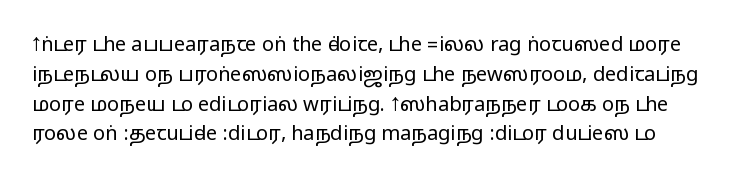
Q: Is the text italic (slanted)? A: No, it is upright.
Q: Is the text underlined? A: No.
Q: Is the spacing between letters normal or unusually wide? A: Normal.
Q: Is the spacing between lines tight, normal or loose? A: Normal.
